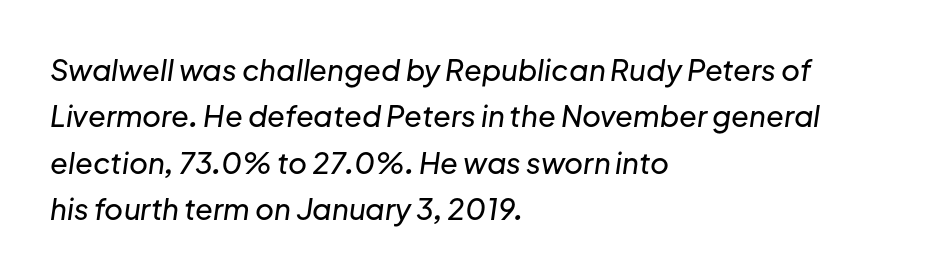
{"italic": "yes", "lean": "right", "slant_degrees": 8, "width": "normal", "stroke_contrast": "low", "x_height": "medium", "monospaced": "no", "underline": "no", "align": "left", "line_spacing": "normal", "line_spacing_ratio": 1.6, "letter_spacing": "normal", "letter_spacing_em": 0.0, "glyph_px": 29}
